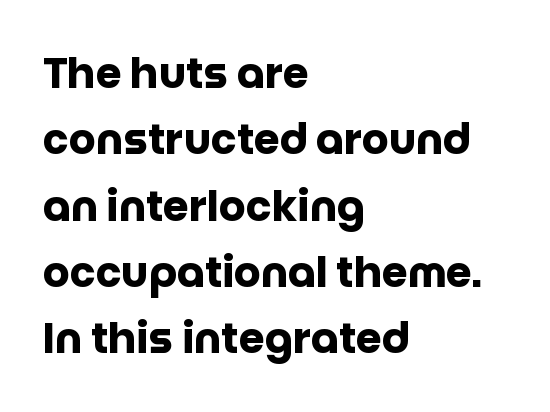
Alignment: flush left. In terms of posture, this sample is upright. You can tell from the bare stems that sans-serif type was used. The area under the type is left untouched. Spacing verdict: proportional, widths tailored to each character. These lines sit exactly where default settings would place them.
